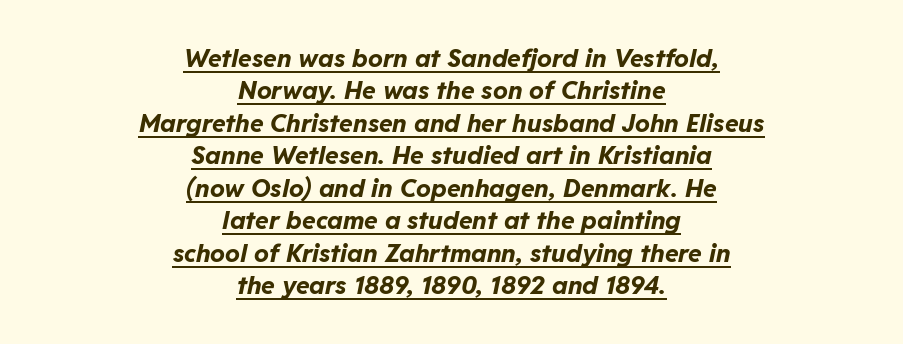
Normally led — the rows are evenly, conventionally spaced. The text block is weighted toward neither margin, spreading evenly from the middle. The lettering tilts uniformly, giving the passage an italic look. A continuous stroke trails under the words, as in a hyperlink. Here the glyphs are tracked normally, forming tight word shapes.
